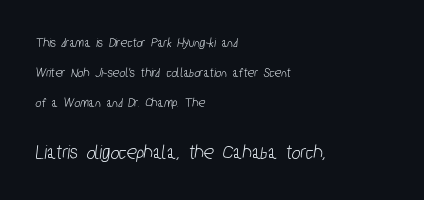
Teacher's note: observe the even left margin — that is flush-left alignment. Typesetter's note — lower block bumped up in size, upper block left smaller. A bare baseline throughout the passage. Quick note: interline space is abundant.
